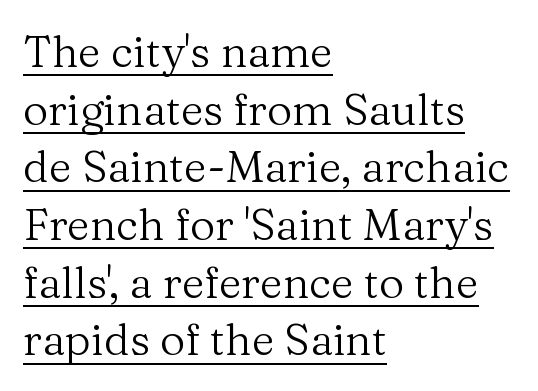
Q: Is the text bold? A: No.
Q: Is the text italic (slanted)? A: No, it is upright.
Q: Is the typeface a serif or a sans-serif typeface? A: Serif.
Q: Is the text underlined? A: Yes.
Q: How is the paragraph aligned? A: Left-aligned.
Q: Is the spacing between letters normal or unusually wide? A: Normal.
Q: Is the spacing between lines tight, normal or loose? A: Normal.
Q: Width (condensed, normal, or wide)? A: Normal.
Q: Stroke contrast? A: Medium.
Q: x-height? A: Medium.
Q: Monospaced? A: No.
